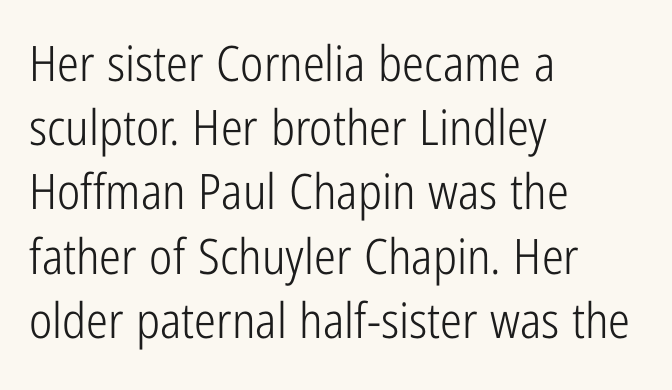
The image shows 49 px light, condensed sans-serif type, upright; set left-aligned, normal line spacing (1.31x), normal letter spacing, not underlined; low stroke contrast and a medium x-height.
